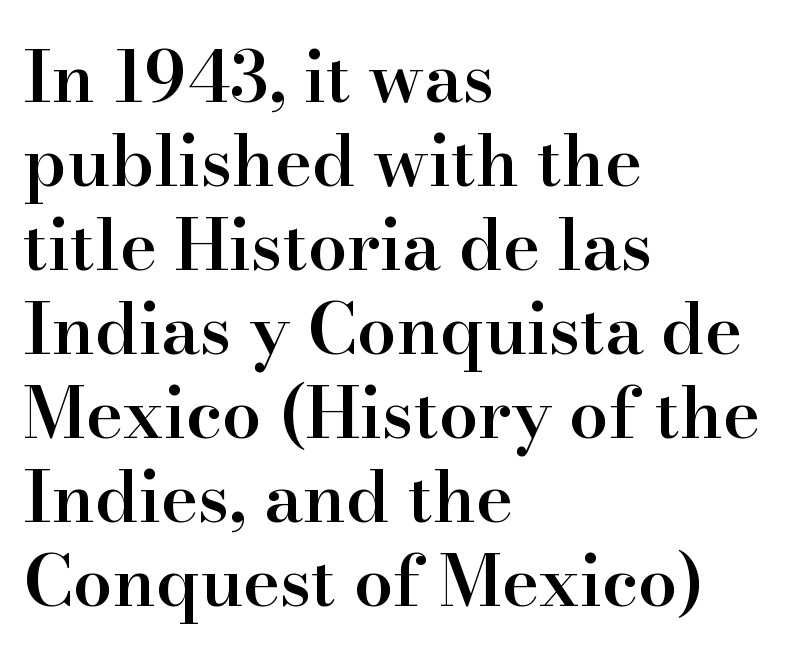
Q: Is the text bold? A: Semi-bold.
Q: Is the text italic (slanted)? A: No, it is upright.
Q: Is the typeface a serif or a sans-serif typeface? A: Serif.
Q: Is the text underlined? A: No.
Q: How is the paragraph aligned? A: Left-aligned.
Q: Is the spacing between letters normal or unusually wide? A: Normal.
Q: Width (condensed, normal, or wide)? A: Normal.
Q: Stroke contrast? A: High.
Q: x-height? A: Small.
Q: Monospaced? A: No.
